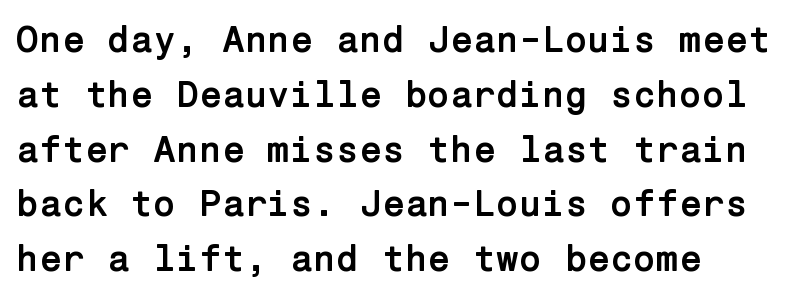
The image shows 37 px semibold sans-serif type, upright; set left-aligned, normal line spacing (1.48x), normal letter spacing, not underlined; low stroke contrast and a medium x-height.
